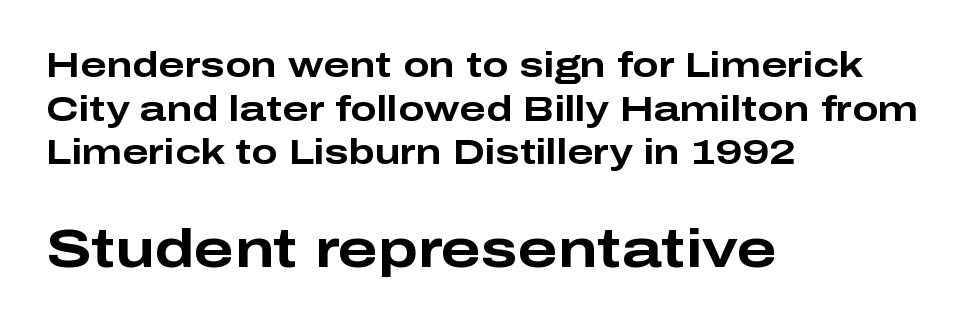
Q: Is the text bold? A: Yes.
Q: Is the text italic (slanted)? A: No, it is upright.
Q: Is the typeface a serif or a sans-serif typeface? A: Sans-serif.
Q: Is the text underlined? A: No.
Q: How is the paragraph aligned? A: Left-aligned.
Q: Is the spacing between letters normal or unusually wide? A: Normal.
Q: Is the spacing between lines tight, normal or loose? A: Normal.
Q: Which block of text is set in a larger size, the first (top) or the second (bottom)? A: The second (bottom) one.
Q: Width (condensed, normal, or wide)? A: Wide.
Q: Stroke contrast? A: Low.
Q: x-height? A: Medium.
Q: Monospaced? A: No.
